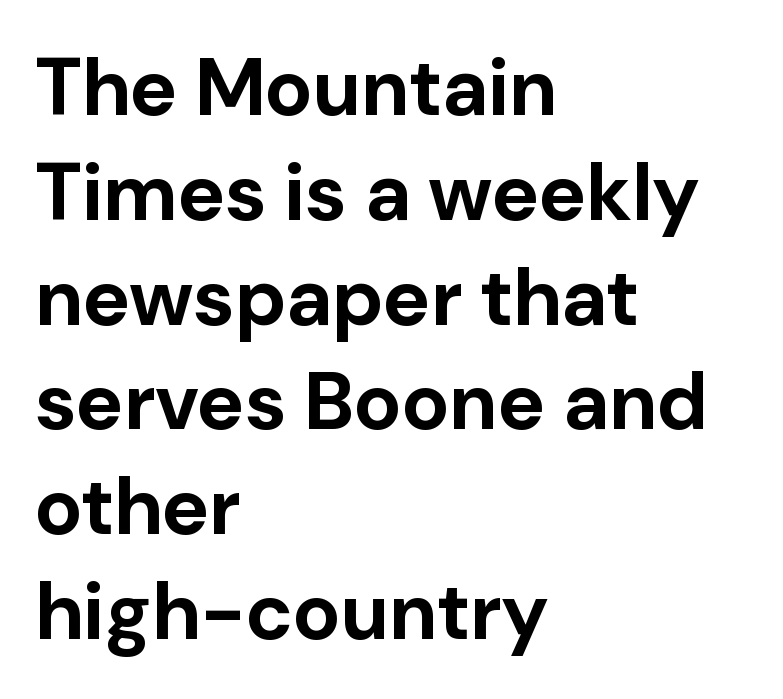
The face used here is proportionally spaced, like ordinary book or web type. Set as a true bold cut, around the 700 mark. Underlining? Definitely not there. Does extra space separate the letters? No, they use regular spacing. It's the straight-up-and-down kind of type. Whoever set this chose a conventional vertical rhythm.
